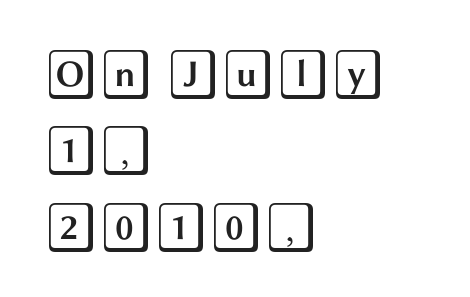
Q: Is the text italic (slanted)? A: No, it is upright.
Q: Is the text underlined? A: No.
Q: How is the paragraph aligned? A: Left-aligned.
Q: Is the spacing between letters normal or unusually wide? A: Normal.
Q: Is the spacing between lines tight, normal or loose? A: Normal.
Q: Width (condensed, normal, or wide)? A: Wide.
Q: x-height? A: Large.
